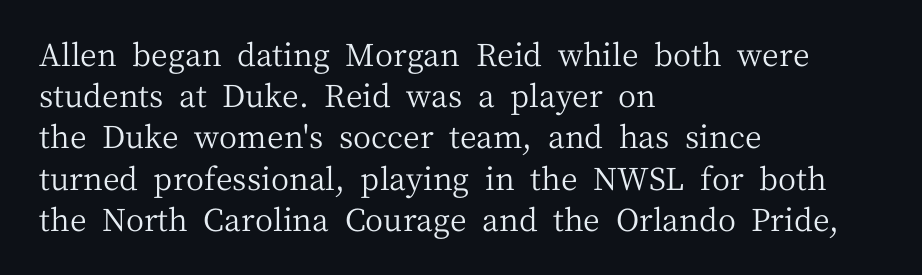
The image shows 31 px regular-weight serif type, upright; set left-aligned, normal line spacing (1.33x), normal letter spacing, not underlined; medium stroke contrast and a medium x-height.
